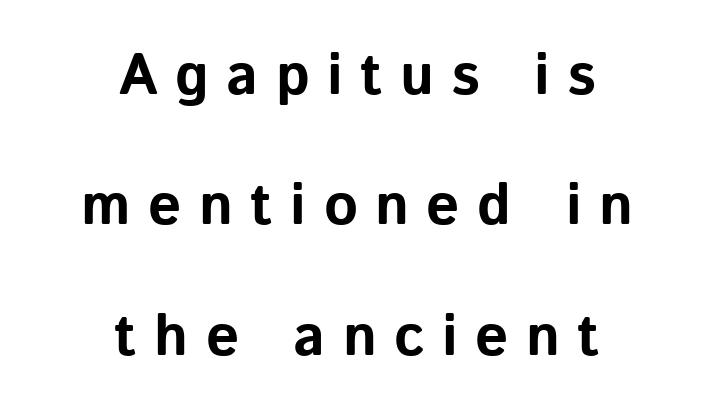
Observe the absence of serifs on each vertical stroke in this sample. Vertically, the passage feels expansive, rows floating well apart. Does the weight exceed regular? Yes, all the way to bold. Posture: upright roman.
